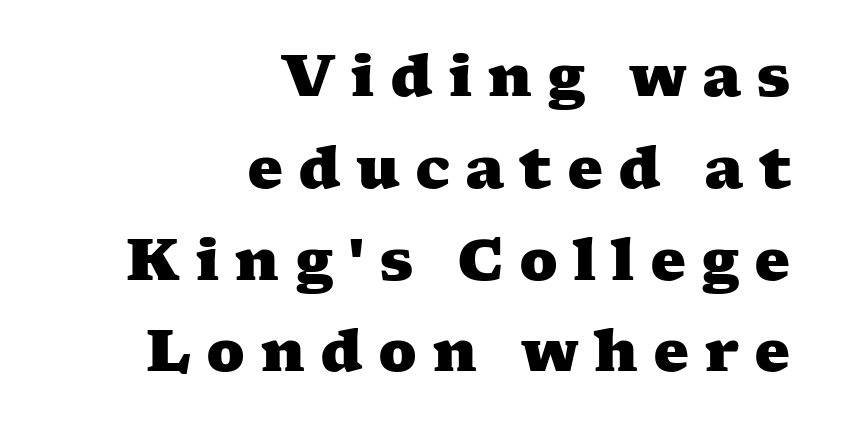
Letter spacing: wide. A student would call this right alignment; a typographer would say flush right, rag left. Character widths vary here, with narrow letters taking less room than wide ones. Font category for this specimen: serif. The font is running at its bold setting.
